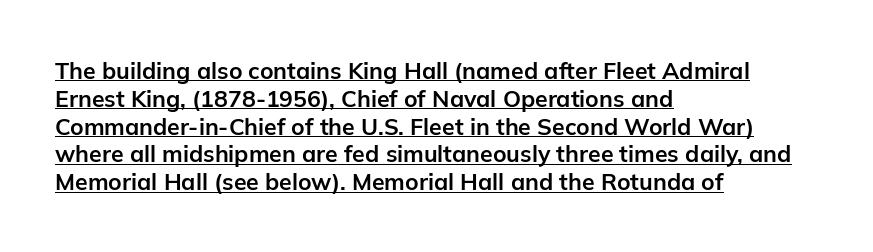
{"italic": "no", "bold": "yes", "underline": "yes", "align": "left", "line_spacing_ratio": 1.21, "letter_spacing": "normal", "letter_spacing_em": 0.0, "glyph_px": 23}
